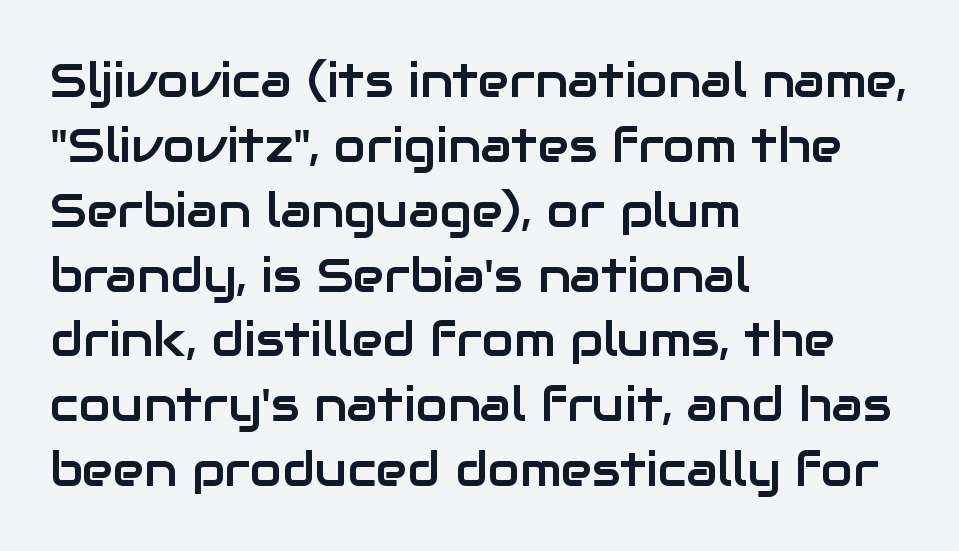
The image shows 47 px sans-serif type, upright; set left-aligned, normal line spacing (1.38x), normal letter spacing, not underlined; low stroke contrast and a medium x-height.
